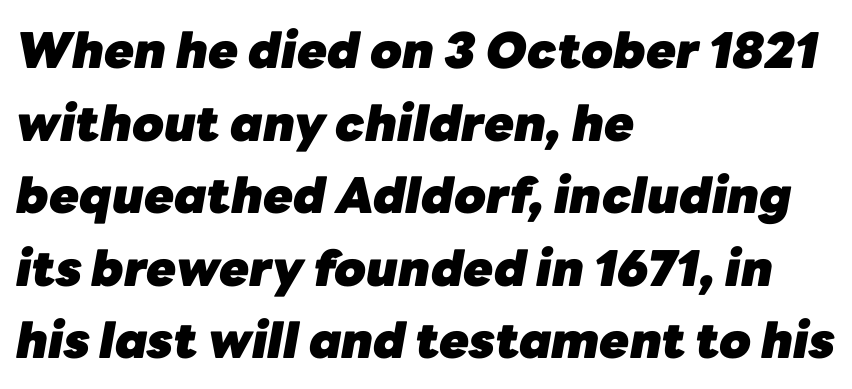
Q: Is the text bold? A: Yes.
Q: Is the text italic (slanted)? A: Yes, it leans right by about 10 degrees.
Q: Is the text underlined? A: No.
Q: How is the paragraph aligned? A: Left-aligned.
Q: Is the spacing between letters normal or unusually wide? A: Normal.
Q: Is the spacing between lines tight, normal or loose? A: Normal.
Q: Width (condensed, normal, or wide)? A: Normal.
Q: Stroke contrast? A: Low.
Q: x-height? A: Medium.
Q: Monospaced? A: No.
